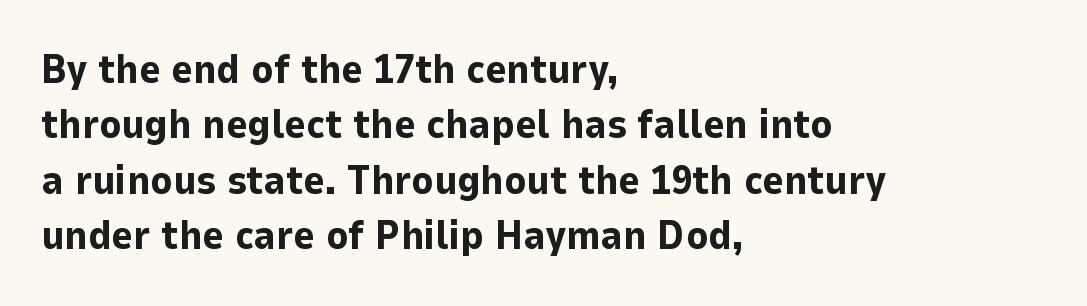
This is sans-serif lettering, the kind often seen on screens and signage. You could call the tracking neutral — neither tight nor loose. Compared with a centered layout, this one pins lines to the left instead. Glance below the letters and you will spot only blank space. Whoever set this chose a conventional vertical rhythm.
